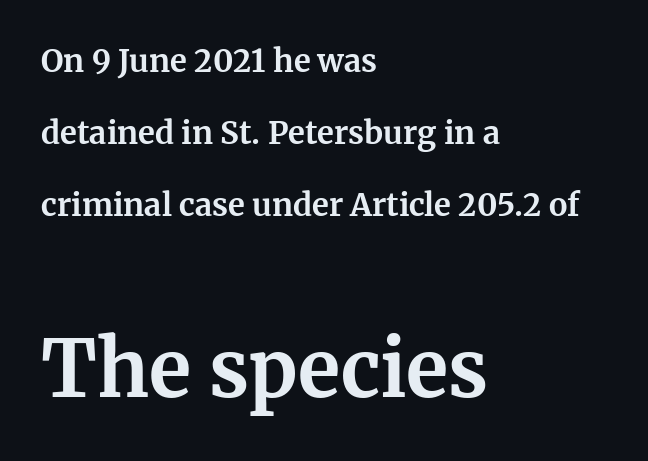
Q: Is the text bold? A: Yes.
Q: Is the text italic (slanted)? A: No, it is upright.
Q: Is the typeface a serif or a sans-serif typeface? A: Serif.
Q: Is the text underlined? A: No.
Q: How is the paragraph aligned? A: Left-aligned.
Q: Is the spacing between letters normal or unusually wide? A: Normal.
Q: Is the spacing between lines tight, normal or loose? A: Loose.
Q: Which block of text is set in a larger size, the first (top) or the second (bottom)? A: The second (bottom) one.
Q: Width (condensed, normal, or wide)? A: Normal.
Q: Stroke contrast? A: Medium.
Q: x-height? A: Medium.
Q: Monospaced? A: No.
